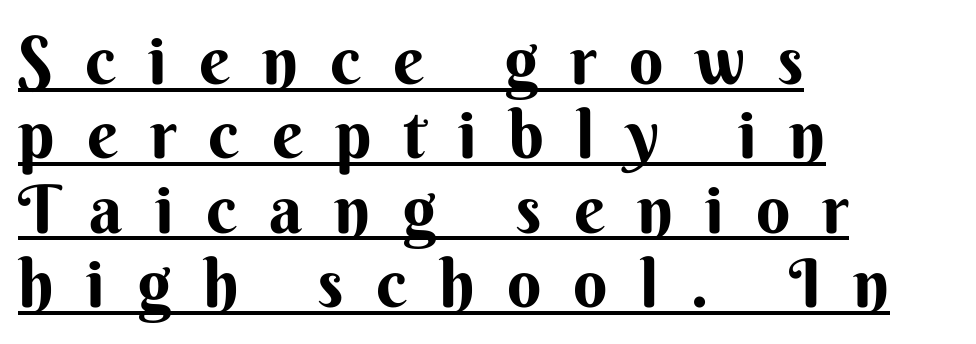
Compared with undecorated copy, this sample adds a rule below the words. Vertical strokes here are truly vertical. The ragged edge is on the right, which tells us the setting is flush left. Nope, no serifs anywhere on these letters.
